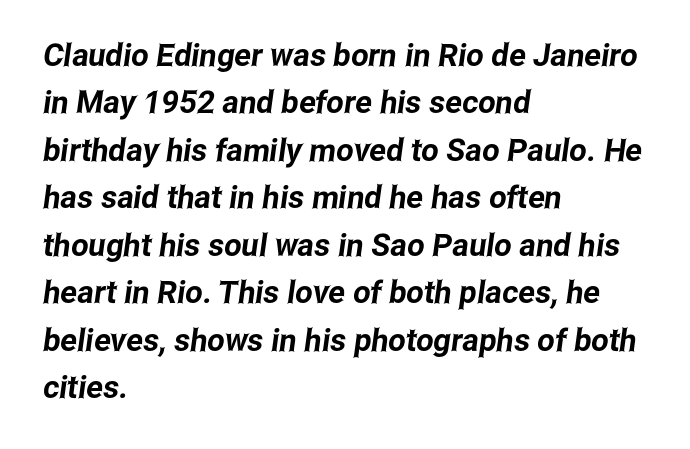
Q: Is the typeface a serif or a sans-serif typeface? A: Sans-serif.
Q: Is the text underlined? A: No.
Q: How is the paragraph aligned? A: Left-aligned.
Q: Is the spacing between letters normal or unusually wide? A: Normal.
Q: Is the spacing between lines tight, normal or loose? A: Normal.
Q: Width (condensed, normal, or wide)? A: Condensed.
Q: Stroke contrast? A: Low.
Q: x-height? A: Medium.
Q: Monospaced? A: No.
